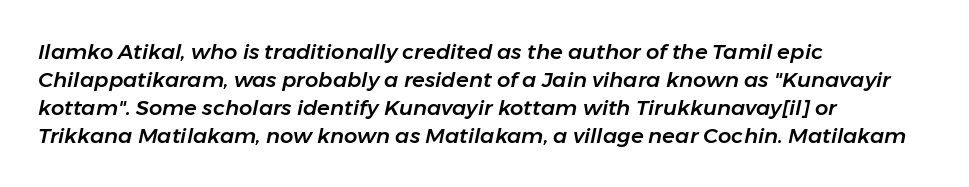
The image shows 21 px text type, italic (leaning right); set left-aligned, normal line spacing (1.33x), normal letter spacing, not underlined.
